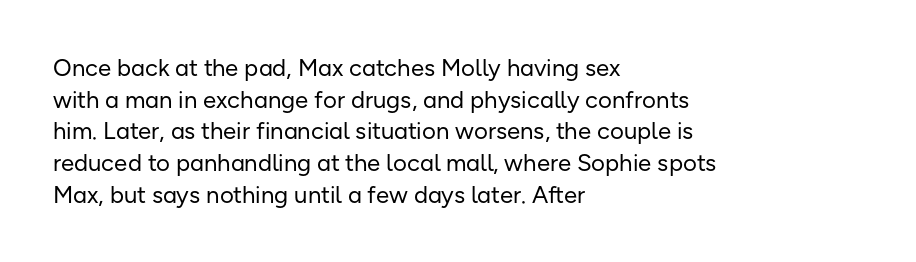
{"italic": "no", "bold": "no", "underline": "no", "align": "left", "line_spacing": "normal", "line_spacing_ratio": 1.32, "letter_spacing": "normal", "letter_spacing_em": 0.0, "glyph_px": 24}
